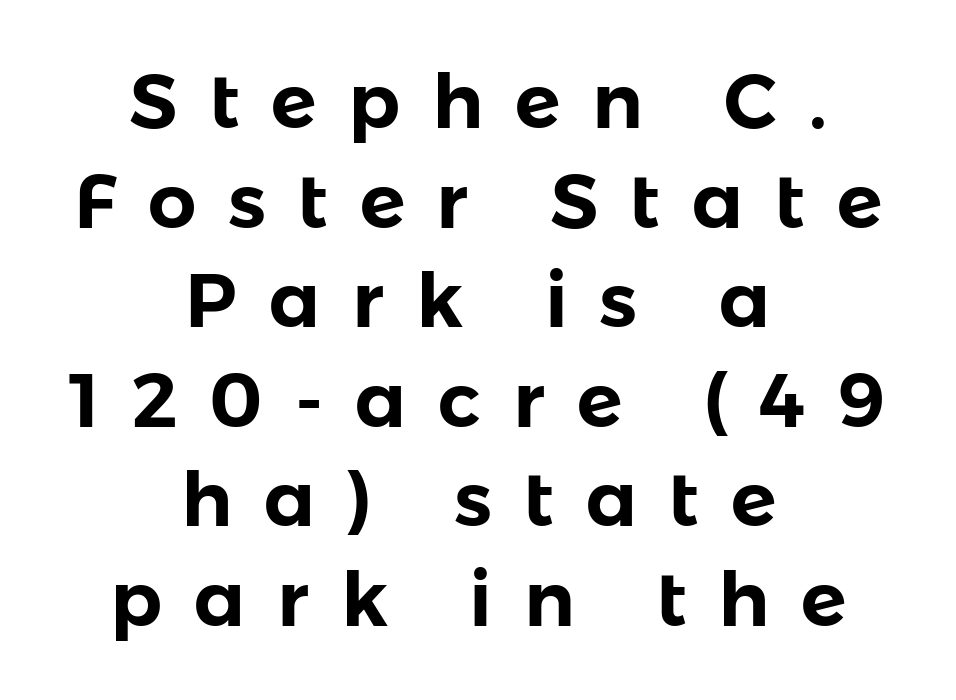
Note the varied advance widths — an 'i' is clearly narrower than an 'm'. Quick note: underline off. These lines are centered, leaving both edges ragged. Compared with typical paragraphs, the rows here are spaced about the same. The line texture is sparse and dotted thanks to wide tracking.
